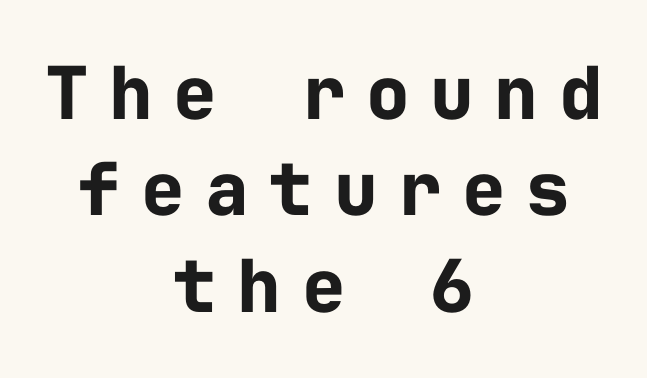
The image shows 73 px bold sans-serif type, upright, monospaced; set centered, normal line spacing (1.32x), unusually wide letter spacing (+0.28 em), not underlined; low stroke contrast and a medium x-height.
